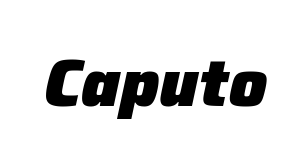
The image shows 67 px heavy type, italic (leaning right); set normal letter spacing, not underlined; low stroke contrast and a medium x-height.
